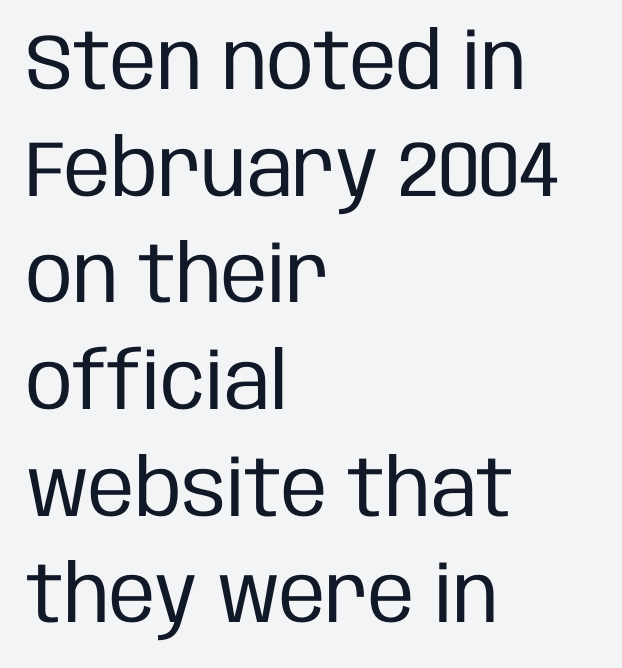
Unbolded letterforms with no extra heft. Type without underlining. Spacing between characters is what you'd get straight out of the box. Students, observe: this is what conventionally led text looks like. Which margin do the lines hug? The left one — the right edge is uneven.
